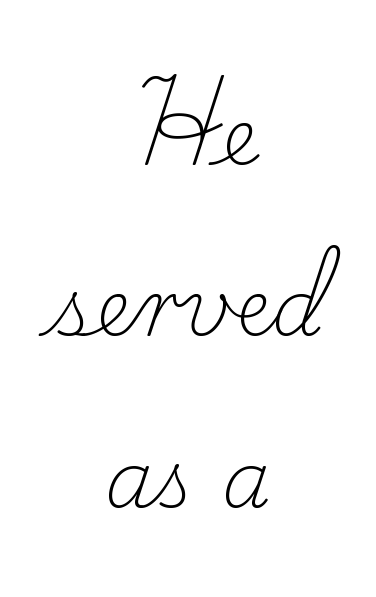
Q: Is the text bold? A: No.
Q: Is the text italic (slanted)? A: Yes.
Q: Is the typeface a serif or a sans-serif typeface? A: Serif.
Q: Is the text underlined? A: No.
Q: How is the paragraph aligned? A: Centered.
Q: Is the spacing between letters normal or unusually wide? A: Normal.
Q: Is the spacing between lines tight, normal or loose? A: Loose.
Q: Width (condensed, normal, or wide)? A: Normal.
Q: Stroke contrast? A: Low.
Q: x-height? A: Small.
Q: Monospaced? A: No.
